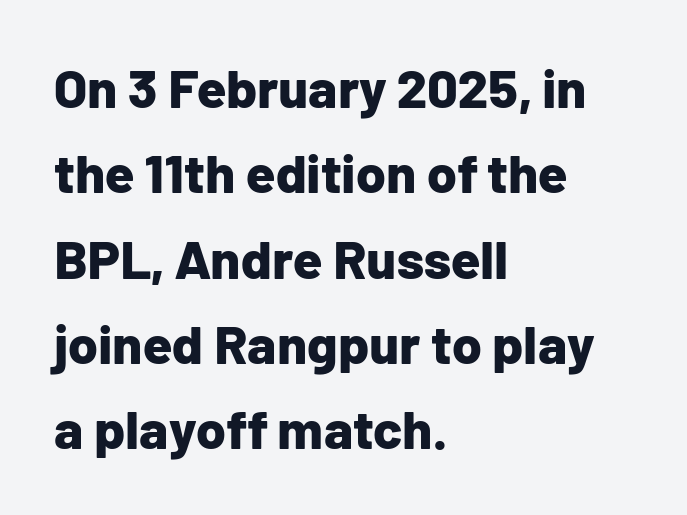
Typeset ragged right — the left edge is the straight one. Students, observe: this is what conventionally led text looks like. In terms of letterform style, serifs are entirely absent. You could not count columns in this text — the font is proportionally spaced. Unmarked baselines from the first word to the last.
